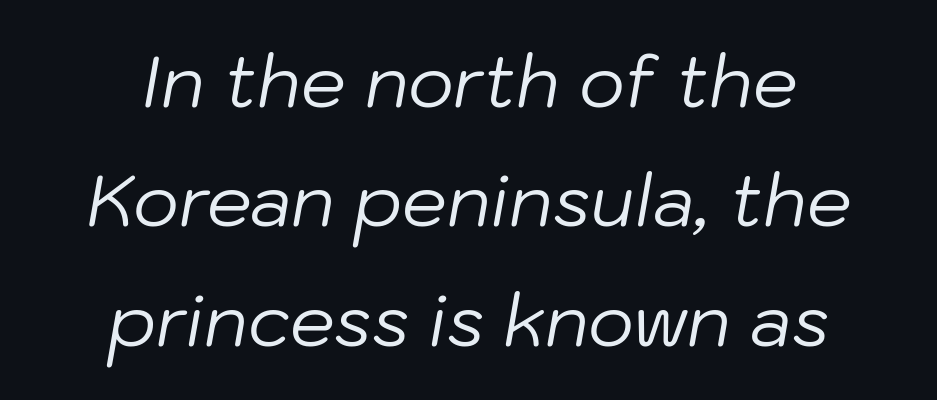
Posture: slanted. Only glyphs here, with clear space below each row. Caption: standard tracking, unaltered. The setting favours the middle, as headings and verse often do.
